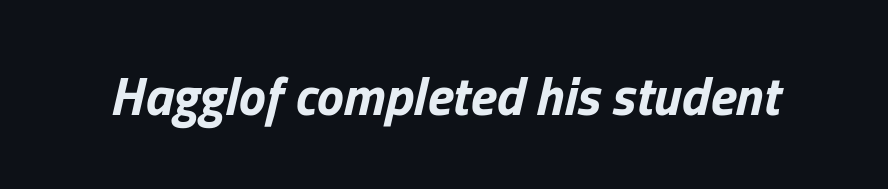
Q: Is the text bold? A: Yes.
Q: Is the text italic (slanted)? A: Yes, it leans right by about 13 degrees.
Q: Is the text underlined? A: No.
Q: Is the spacing between letters normal or unusually wide? A: Normal.
Q: Width (condensed, normal, or wide)? A: Normal.
Q: Stroke contrast? A: Low.
Q: x-height? A: Medium.
Q: Monospaced? A: No.
